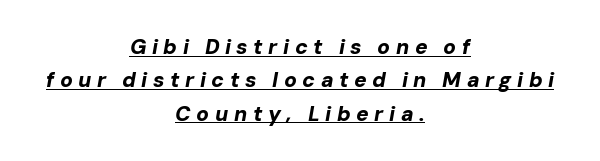
{"italic": "yes", "lean": "right", "slant_degrees": 10, "bold": "yes", "underline": "yes", "align": "center", "line_spacing": "normal", "line_spacing_ratio": 1.59, "letter_spacing": "wide", "letter_spacing_em": 0.26, "glyph_px": 21}
